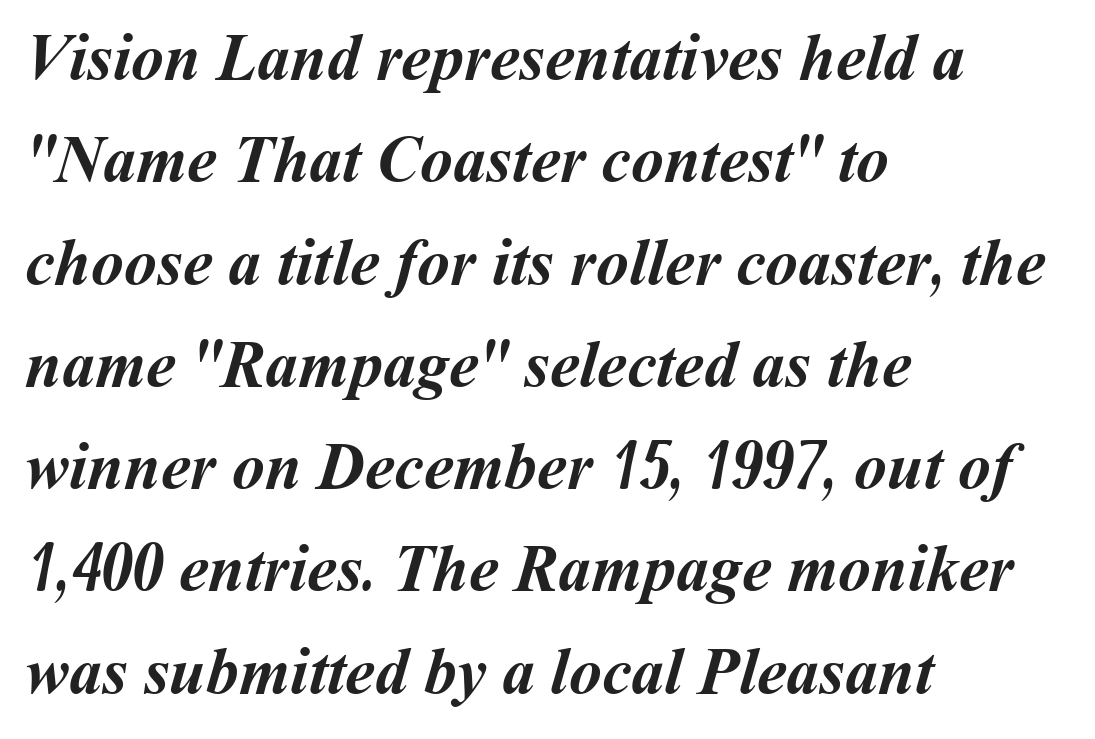
Q: Is the text bold? A: Yes.
Q: Is the text underlined? A: No.
Q: How is the paragraph aligned? A: Left-aligned.
Q: Is the spacing between letters normal or unusually wide? A: Normal.
Q: Is the spacing between lines tight, normal or loose? A: Normal.
Q: Width (condensed, normal, or wide)? A: Normal.
Q: Stroke contrast? A: Medium.
Q: x-height? A: Medium.
Q: Monospaced? A: No.
